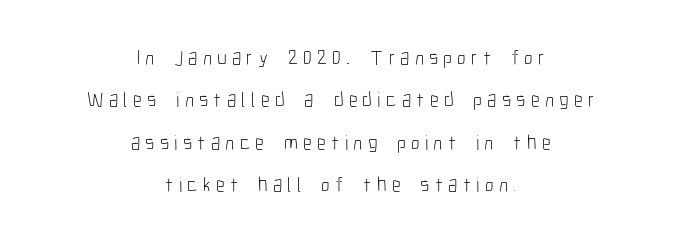
The image shows 21 px text type, upright; set centered, loose line spacing (2.02x), unusually wide letter spacing (+0.25 em), not underlined.
